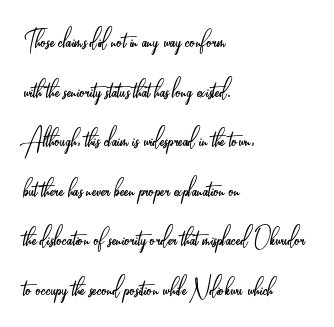
Beneath every word, the page is bare. Caption: standard tracking, unaltered. The letterforms sit at book weight or below.
